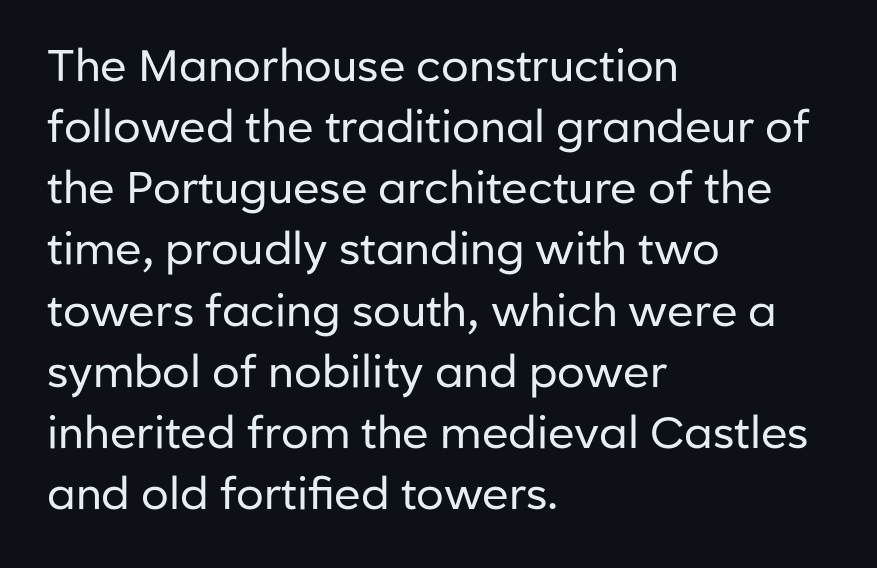
Q: Is the text bold? A: No.
Q: Is the text italic (slanted)? A: No, it is upright.
Q: Is the typeface a serif or a sans-serif typeface? A: Sans-serif.
Q: Is the text underlined? A: No.
Q: How is the paragraph aligned? A: Left-aligned.
Q: Is the spacing between letters normal or unusually wide? A: Normal.
Q: Is the spacing between lines tight, normal or loose? A: Normal.
Q: Width (condensed, normal, or wide)? A: Normal.
Q: Stroke contrast? A: Low.
Q: x-height? A: Medium.
Q: Monospaced? A: No.
